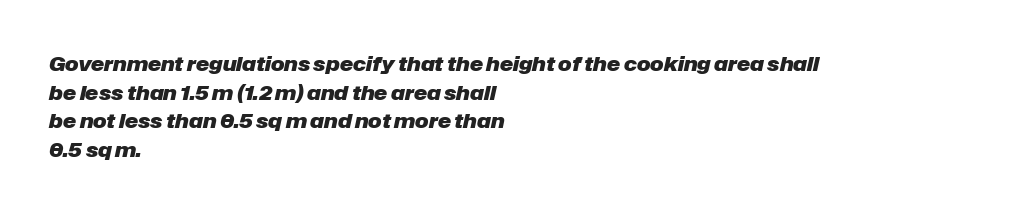
No word sits above an underline. This sample uses an oblique cut, with every glyph tilted off the vertical. A student would call this left alignment; a typographer would say flush left, rag right. This sample keeps an unexceptional amount of space between lines.
